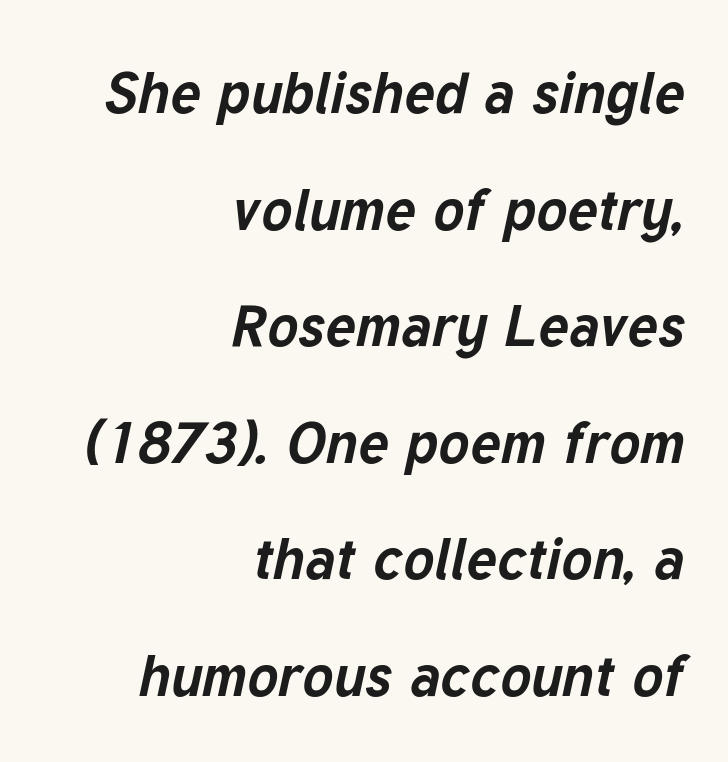
Here the designer chose a conventional face with non-uniform glyph widths. This rendering leaves character spacing at its baseline value. A dark, heavy texture on the line: the type is bold. These lines stack with their right ends in a neat column.
